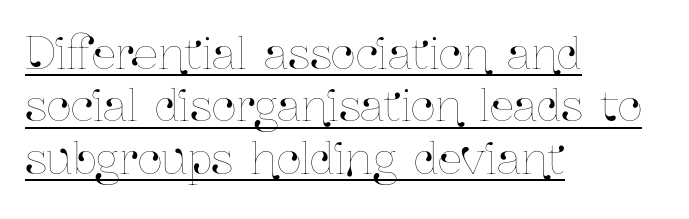
The image shows 43 px condensed type, upright; set left-aligned, line spacing 1.22x, normal letter spacing, underlined; low stroke contrast and a medium x-height.
